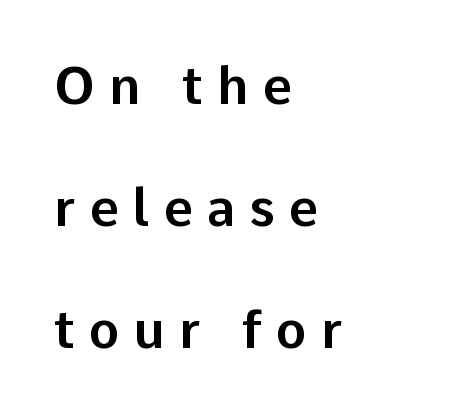
The letters carry no serifs — their stems end cleanly without finishing strokes. Style check: upright. Each letter keeps its own natural width here, so spacing adapts to shape. A bare baseline throughout the passage.
